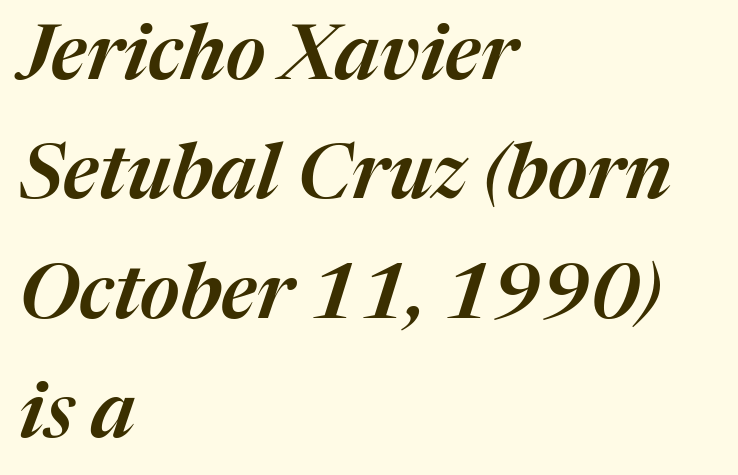
{"italic": "yes", "lean": "right", "slant_degrees": 17, "width": "normal", "stroke_contrast": "medium", "x_height": "medium", "monospaced": "no", "underline": "no", "align": "left", "line_spacing": "normal", "line_spacing_ratio": 1.55, "letter_spacing": "normal", "letter_spacing_em": 0.0, "glyph_px": 77}
